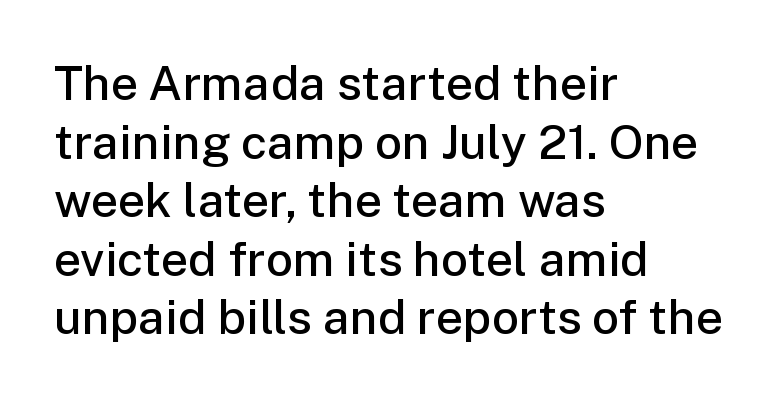
The glyphs in this specimen are sans serif. Standard letterfit; no display-style spreading of the glyphs. Is the type bold? Partly — it's a semibold, heavier than regular but not fully bold. A typesetter would call this proportional, since set widths differ per character. The letters stand straight up with perfectly vertical stems. Reading down the block, your eye returns to a fixed left position each line.
